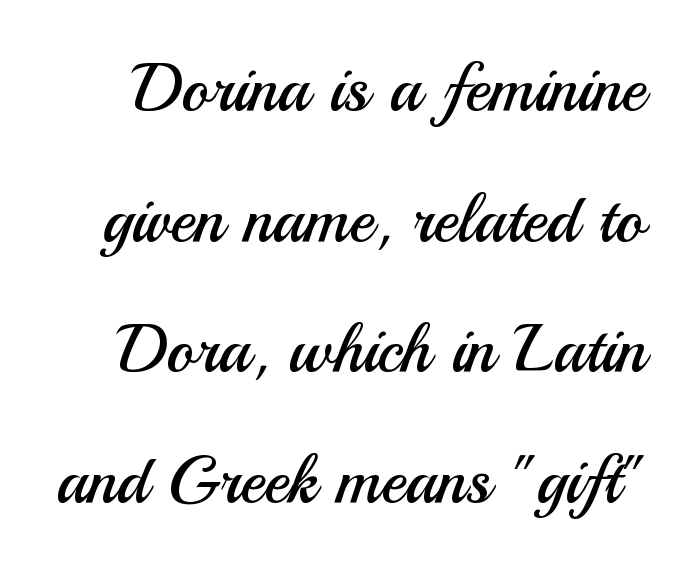
Q: Is the text bold? A: No.
Q: Is the text italic (slanted)? A: Yes.
Q: Is the typeface a serif or a sans-serif typeface? A: Sans-serif.
Q: Is the text underlined? A: No.
Q: Is the spacing between letters normal or unusually wide? A: Normal.
Q: Is the spacing between lines tight, normal or loose? A: Loose.
Q: Width (condensed, normal, or wide)? A: Normal.
Q: Stroke contrast? A: Medium.
Q: x-height? A: Small.
Q: Monospaced? A: No.
